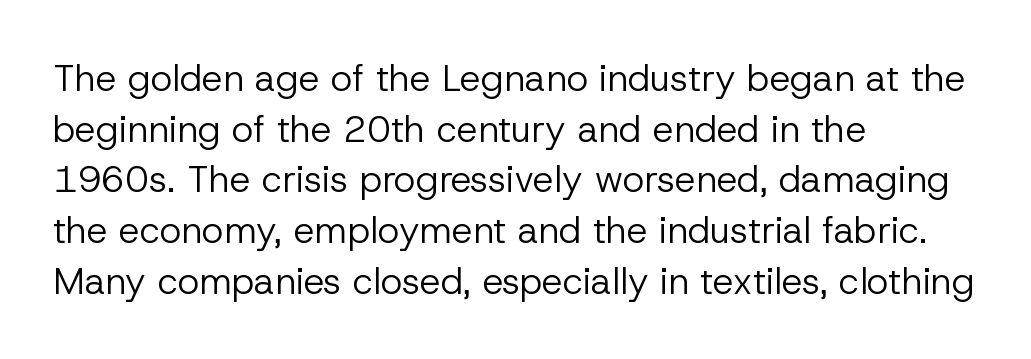
{"serif": "no", "italic": "no", "bold": "no", "weight": "regular", "width": "normal", "stroke_contrast": "low", "x_height": "medium", "monospaced": "no", "underline": "no", "align": "left", "line_spacing": "normal", "line_spacing_ratio": 1.37, "letter_spacing": "normal", "letter_spacing_em": 0.0, "glyph_px": 37}
